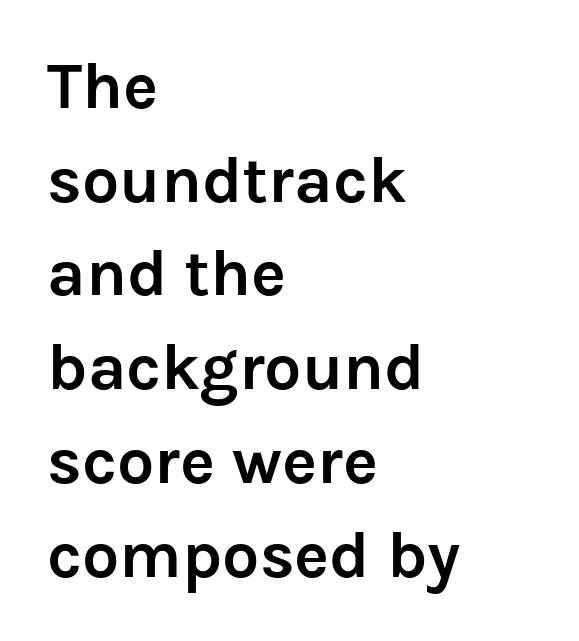
{"serif": "no", "italic": "no", "bold": "yes", "weight": "semibold", "width": "normal", "stroke_contrast": "low", "x_height": "medium", "monospaced": "no", "underline": "no", "align": "left", "line_spacing": "normal", "line_spacing_ratio": 1.42, "letter_spacing": "normal", "letter_spacing_em": 0.0, "glyph_px": 66}
